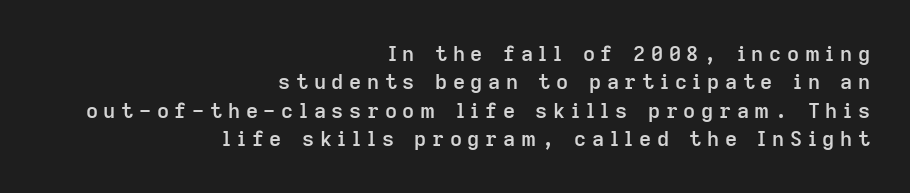
Someone cranked the tracking dial way up on this one. Right-aligned paragraph, ragged on the left. The block of text has a typical density, with ordinary space between rows. Rule under the text: the space is simply empty. Heft: intermediate — a semibold.
